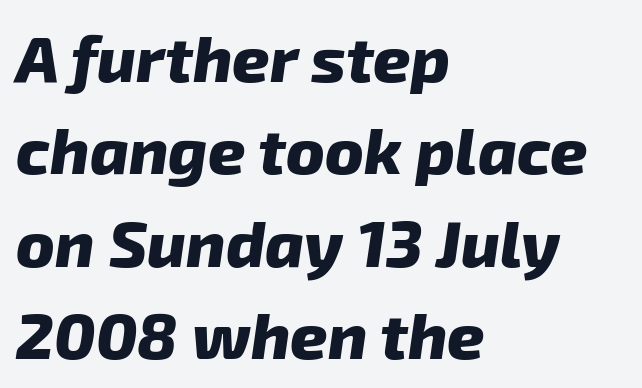
{"serif": "no", "bold": "yes", "weight": "heavy", "width": "normal", "stroke_contrast": "low", "x_height": "medium", "monospaced": "no", "underline": "no", "align": "left", "line_spacing": "normal", "line_spacing_ratio": 1.42, "letter_spacing": "normal", "letter_spacing_em": 0.0, "glyph_px": 65}
